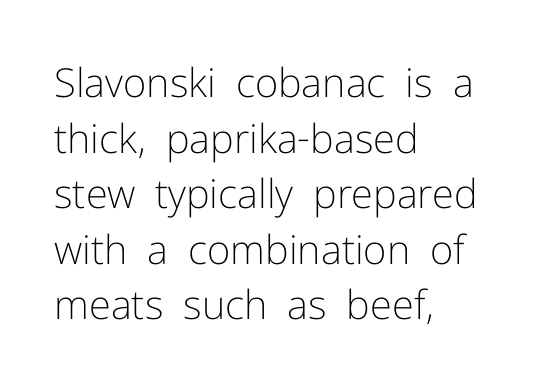
{"serif": "no", "italic": "no", "bold": "no", "weight": "light", "width": "normal", "stroke_contrast": "low", "x_height": "medium", "monospaced": "no", "underline": "no", "align": "left", "line_spacing": "normal", "line_spacing_ratio": 1.39, "letter_spacing": "normal", "letter_spacing_em": 0.0, "glyph_px": 40}
